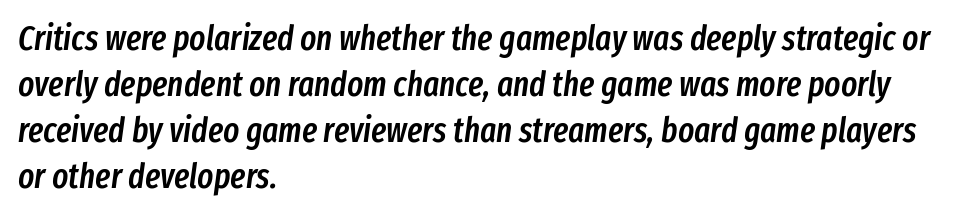
Q: Is the text bold? A: Semi-bold.
Q: Is the text italic (slanted)? A: Yes, it leans right by about 8 degrees.
Q: Is the text underlined? A: No.
Q: How is the paragraph aligned? A: Left-aligned.
Q: Is the spacing between letters normal or unusually wide? A: Normal.
Q: Is the spacing between lines tight, normal or loose? A: Normal.
Q: Width (condensed, normal, or wide)? A: Condensed.
Q: Stroke contrast? A: Low.
Q: x-height? A: Medium.
Q: Monospaced? A: No.
